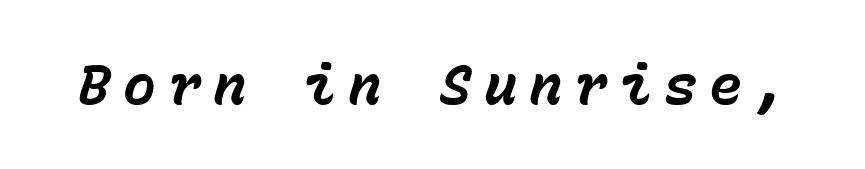
Q: Is the text bold? A: Yes.
Q: Is the text italic (slanted)? A: Yes, it leans right by about 15 degrees.
Q: Is the text underlined? A: No.
Q: Is the spacing between letters normal or unusually wide? A: Unusually wide.
Q: Width (condensed, normal, or wide)? A: Normal.
Q: Stroke contrast? A: Low.
Q: x-height? A: Medium.
Q: Monospaced? A: Yes.
